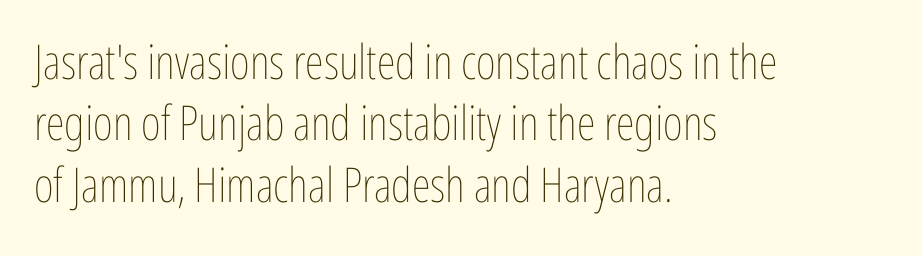
Q: Is the text bold? A: No.
Q: Is the text italic (slanted)? A: No, it is upright.
Q: Is the text underlined? A: No.
Q: How is the paragraph aligned? A: Left-aligned.
Q: Is the spacing between letters normal or unusually wide? A: Normal.
Q: Is the spacing between lines tight, normal or loose? A: Normal.
Q: Width (condensed, normal, or wide)? A: Condensed.
Q: Stroke contrast? A: Low.
Q: x-height? A: Medium.
Q: Monospaced? A: No.
